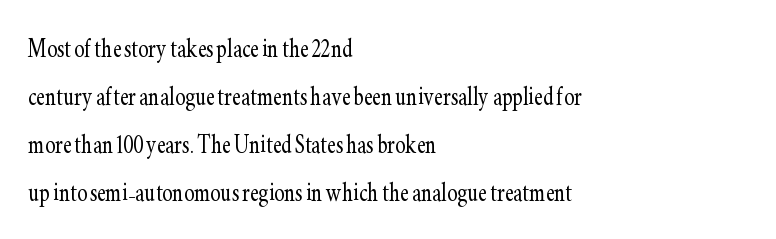
The image shows 31 px light, condensed serif type, upright; set left-aligned, normal line spacing (1.55x), normal letter spacing, not underlined; low stroke contrast and a small x-height.
